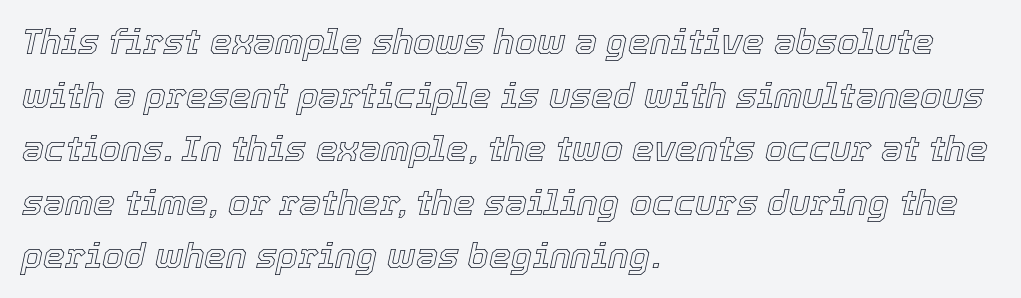
Notice how the stems are inclined rather than vertical — that's the hallmark of italics. Proportional: the letters do not fall into vertical columns. These lines sit exactly where default settings would place them. These lines keep a tight, regular rhythm from letter to letter. Each row of text sits above clean, open space.
